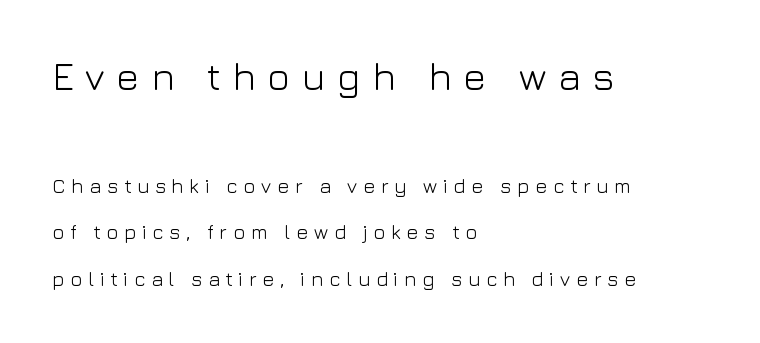
The image shows 39 px light sans-serif type, upright; set left-aligned, loose line spacing (2.31x), unusually wide letter spacing (+0.29 em), not underlined; the first (top) block is 1.95x larger; low stroke contrast and a medium x-height.
